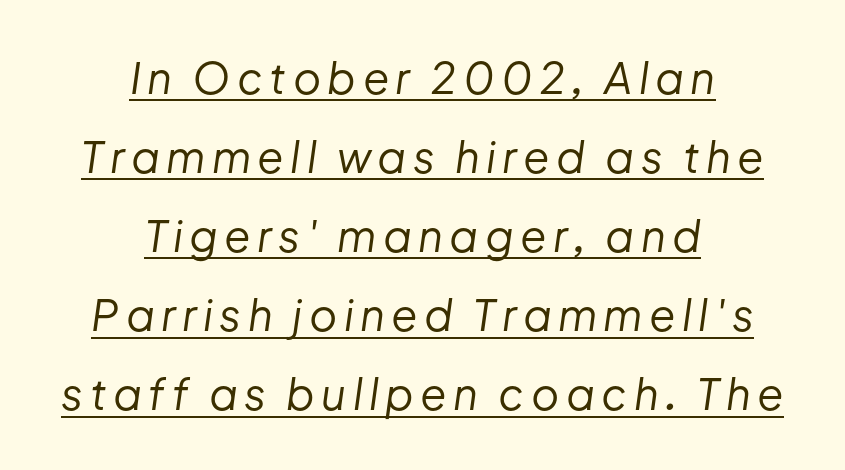
{"italic": "yes", "lean": "right", "slant_degrees": 8, "bold": "no", "weight": "regular", "width": "normal", "stroke_contrast": "low", "x_height": "medium", "monospaced": "no", "underline": "yes", "align": "center", "line_spacing_ratio": 1.84, "glyph_px": 43}
